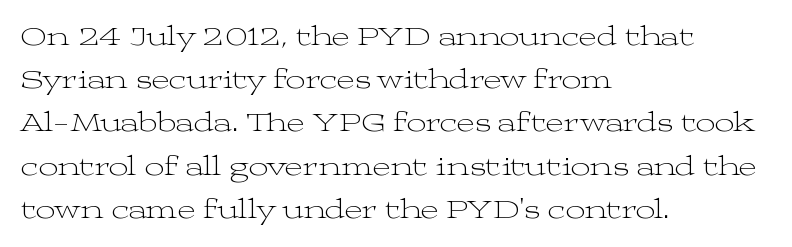
Q: Is the text bold? A: No.
Q: Is the text italic (slanted)? A: No, it is upright.
Q: Is the text underlined? A: No.
Q: How is the paragraph aligned? A: Left-aligned.
Q: Is the spacing between letters normal or unusually wide? A: Normal.
Q: Is the spacing between lines tight, normal or loose? A: Normal.
